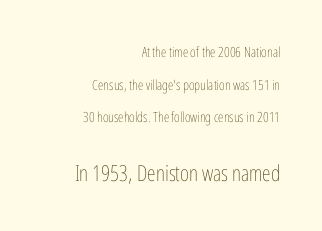
Q: Is the text bold? A: No.
Q: Is the text italic (slanted)? A: No, it is upright.
Q: Is the text underlined? A: No.
Q: How is the paragraph aligned? A: Right-aligned.
Q: Is the spacing between letters normal or unusually wide? A: Normal.
Q: Is the spacing between lines tight, normal or loose? A: Loose.
Q: Which block of text is set in a larger size, the first (top) or the second (bottom)? A: The second (bottom) one.
